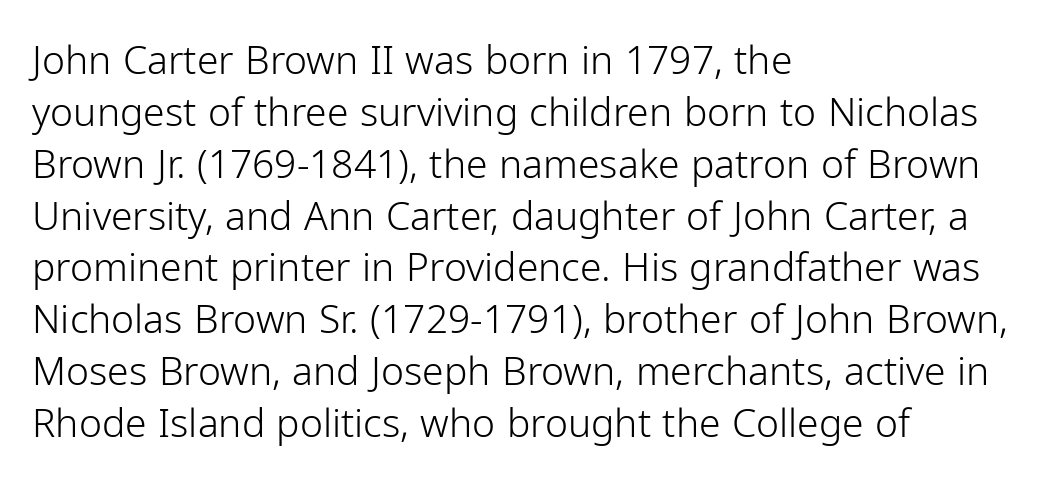
The image shows 39 px light sans-serif type, upright; set left-aligned, normal line spacing (1.33x), normal letter spacing, not underlined; low stroke contrast and a medium x-height.
